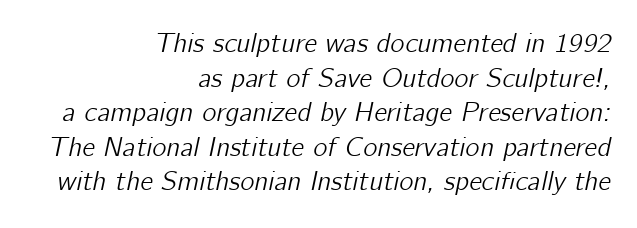
Short note: letters normally spaced. Does the copy run flush right? Yes — the right margin is perfectly even. The passage shown leans; its letterforms are oblique. Descender tails drop into unmarked territory. The rendering uses a moderate line-height, typical for paragraphs.
